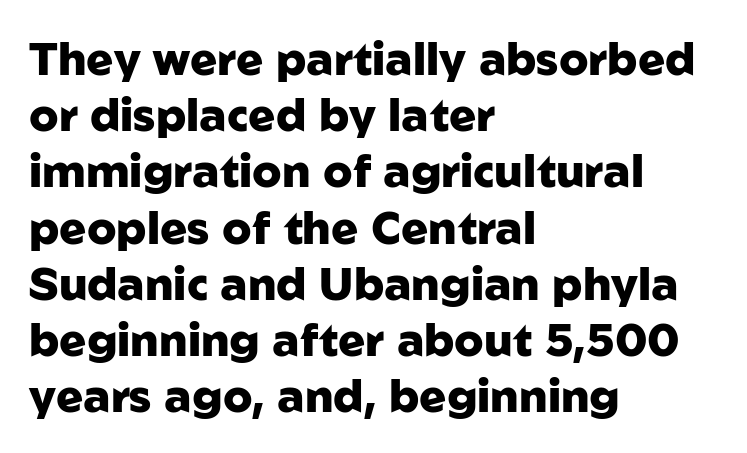
Q: Is the text bold? A: Yes.
Q: Is the text italic (slanted)? A: No, it is upright.
Q: Is the typeface a serif or a sans-serif typeface? A: Sans-serif.
Q: Is the text underlined? A: No.
Q: How is the paragraph aligned? A: Left-aligned.
Q: Is the spacing between letters normal or unusually wide? A: Normal.
Q: Is the spacing between lines tight, normal or loose? A: Normal.
Q: Width (condensed, normal, or wide)? A: Normal.
Q: Stroke contrast? A: Low.
Q: x-height? A: Medium.
Q: Monospaced? A: No.
